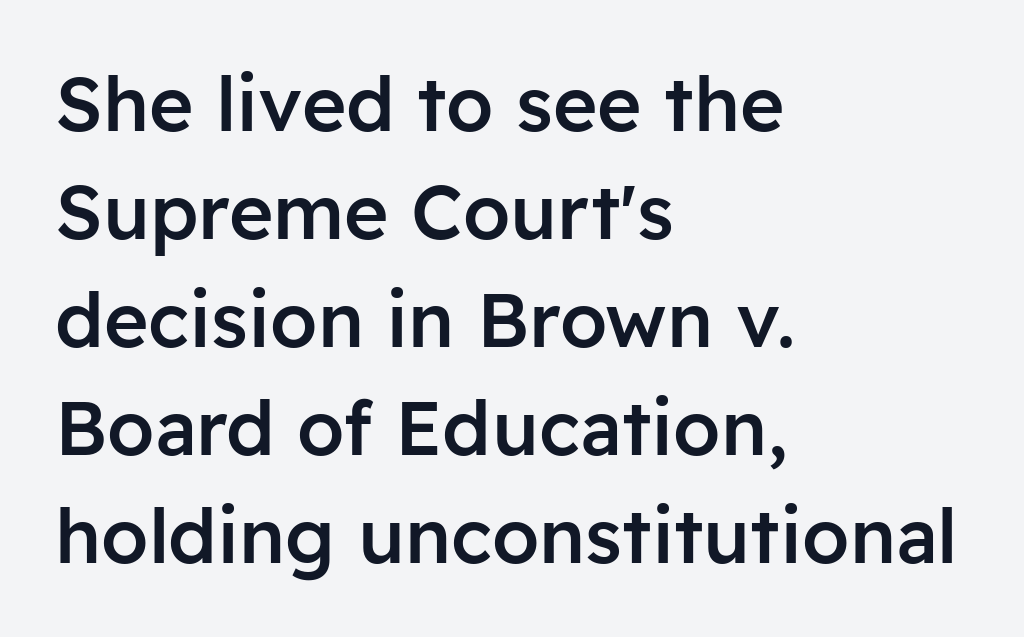
Q: Is the text bold? A: Semi-bold.
Q: Is the text italic (slanted)? A: No, it is upright.
Q: Is the typeface a serif or a sans-serif typeface? A: Sans-serif.
Q: Is the text underlined? A: No.
Q: How is the paragraph aligned? A: Left-aligned.
Q: Is the spacing between letters normal or unusually wide? A: Normal.
Q: Is the spacing between lines tight, normal or loose? A: Normal.
Q: Width (condensed, normal, or wide)? A: Normal.
Q: Stroke contrast? A: Low.
Q: x-height? A: Medium.
Q: Monospaced? A: No.
